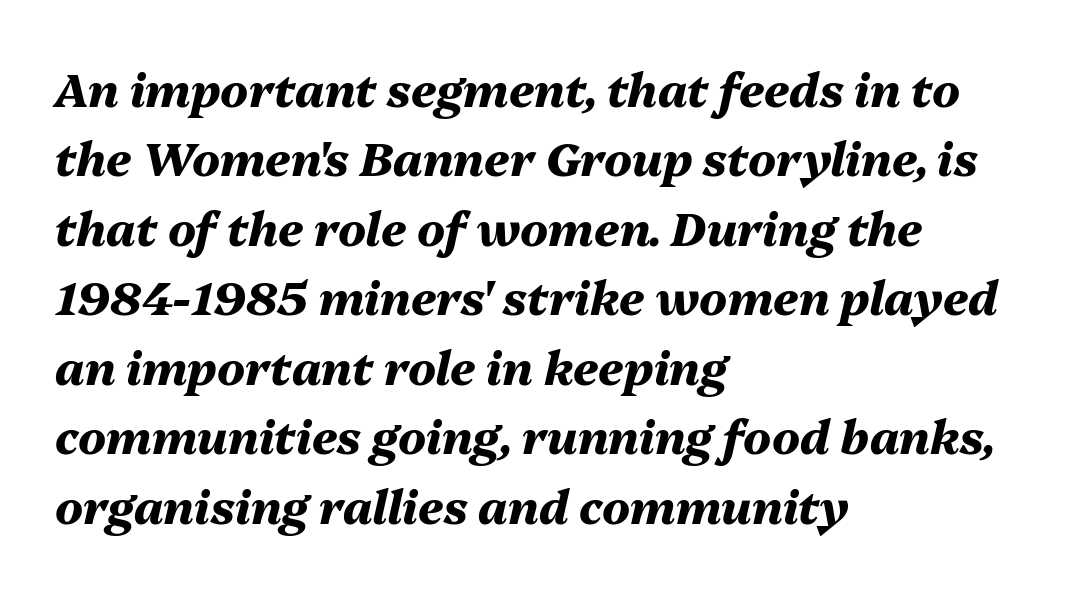
I'd describe the lettering as bold — thick and assertive. Quick note: underline off. The ragged edge is on the right, which tells us the setting is flush left. Tracking here is standard; glyphs follow each other at the usual distance. Italic: yes, the glyphs are oblique.
